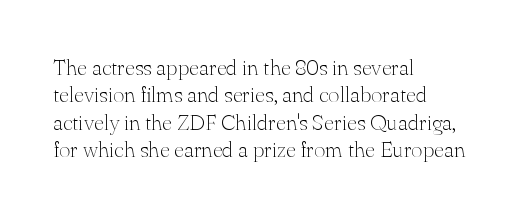
Q: Is the text bold? A: No.
Q: Is the text italic (slanted)? A: No, it is upright.
Q: Is the text underlined? A: No.
Q: How is the paragraph aligned? A: Left-aligned.
Q: Is the spacing between letters normal or unusually wide? A: Normal.
Q: Is the spacing between lines tight, normal or loose? A: Normal.
